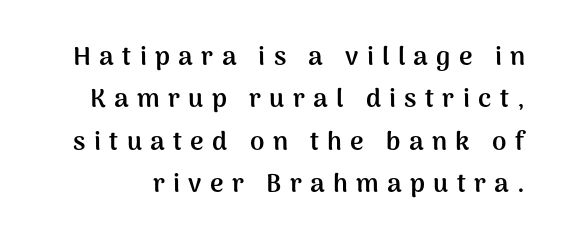
Q: Is the text bold? A: Yes.
Q: Is the text italic (slanted)? A: No, it is upright.
Q: Is the text underlined? A: No.
Q: Is the spacing between letters normal or unusually wide? A: Unusually wide.
Q: Is the spacing between lines tight, normal or loose? A: Normal.
